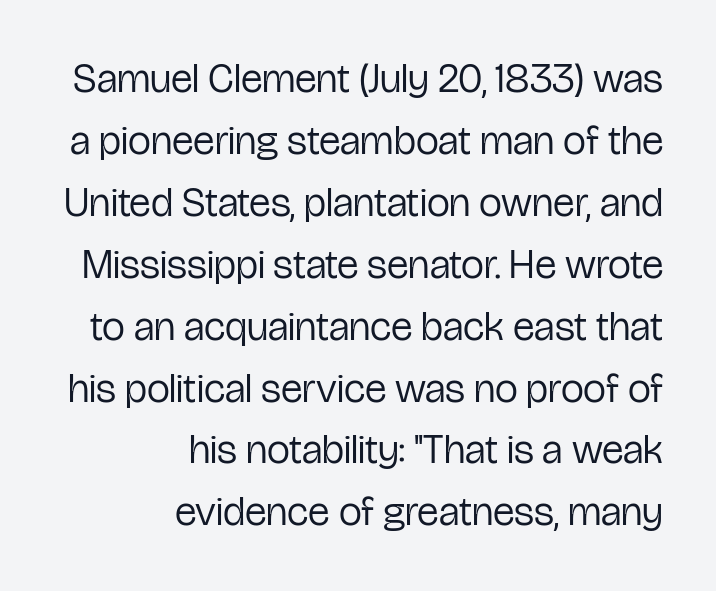
Q: Is the text bold? A: No.
Q: Is the text italic (slanted)? A: No, it is upright.
Q: Is the typeface a serif or a sans-serif typeface? A: Sans-serif.
Q: Is the text underlined? A: No.
Q: How is the paragraph aligned? A: Right-aligned.
Q: Is the spacing between letters normal or unusually wide? A: Normal.
Q: Is the spacing between lines tight, normal or loose? A: Normal.
Q: Width (condensed, normal, or wide)? A: Condensed.
Q: Stroke contrast? A: Low.
Q: x-height? A: Medium.
Q: Monospaced? A: No.
